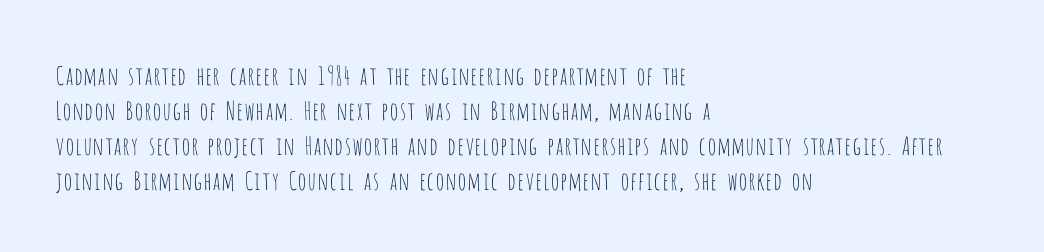
The image shows 25 px text type, upright; set left-aligned, normal line spacing (1.4x), normal letter spacing, not underlined.
